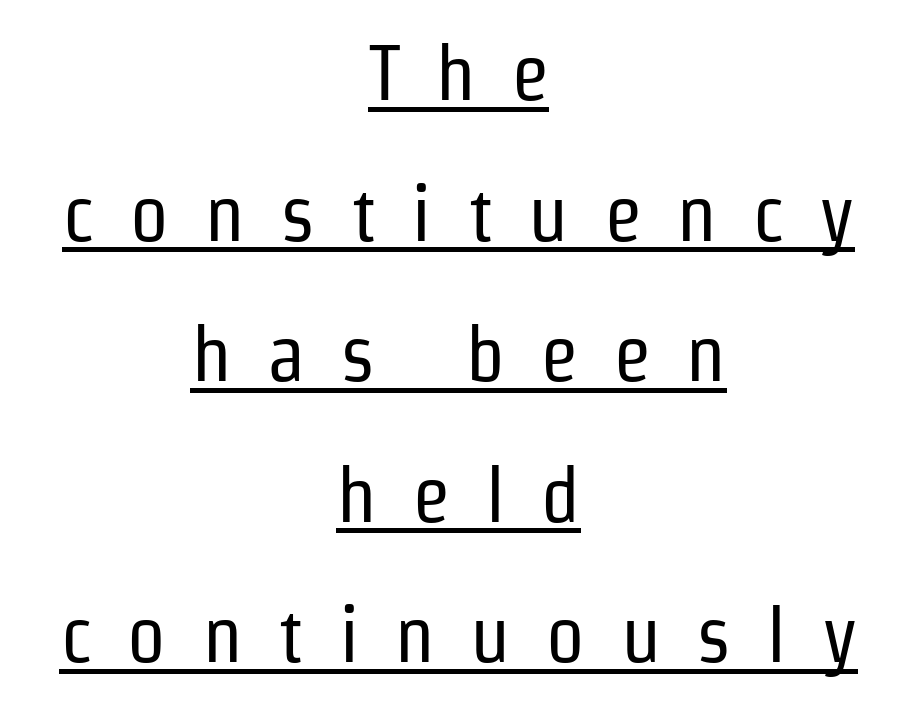
The image shows 79 px regular-weight, condensed sans-serif type, upright; set centered, line spacing 1.78x, unusually wide letter spacing (+0.44 em), underlined; low stroke contrast and a medium x-height.
